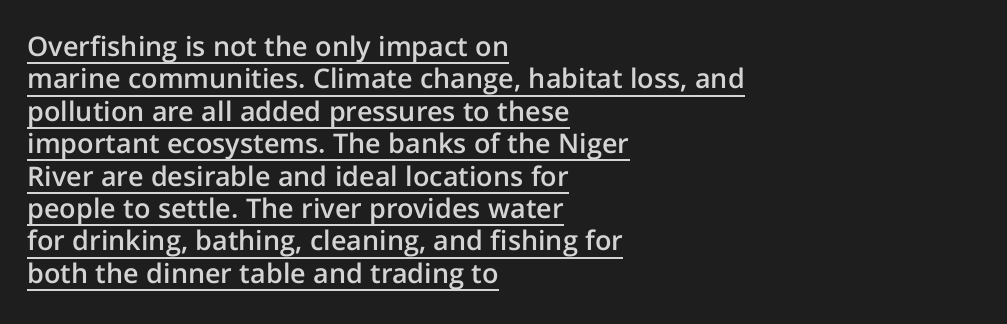
The image shows 27 px text type, upright; set left-aligned, line spacing 1.2x, normal letter spacing, underlined.
